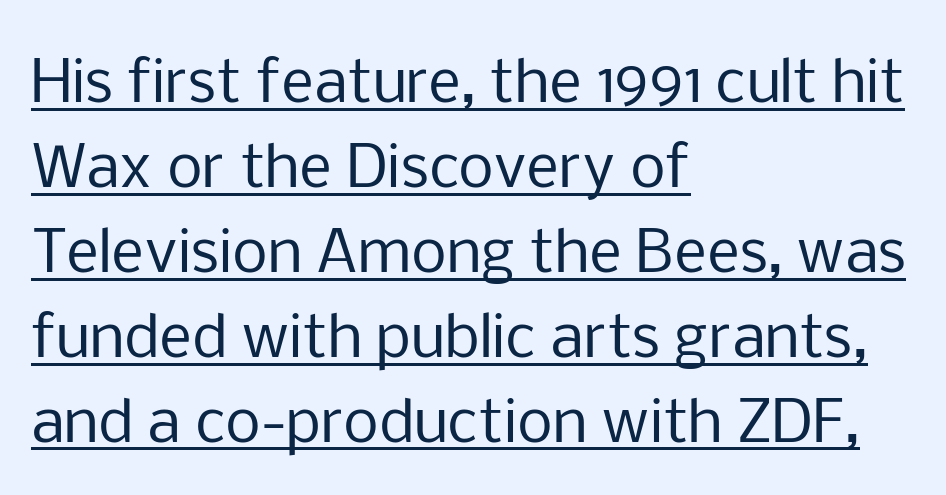
{"serif": "no", "italic": "no", "bold": "no", "weight": "regular", "width": "normal", "stroke_contrast": "low", "x_height": "medium", "monospaced": "no", "underline": "yes", "align": "left", "line_spacing": "normal", "line_spacing_ratio": 1.49, "letter_spacing": "normal", "letter_spacing_em": 0.0, "glyph_px": 57}
